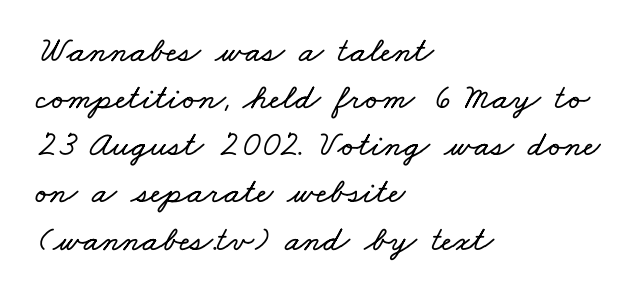
Q: Is the text underlined? A: No.
Q: How is the paragraph aligned? A: Left-aligned.
Q: Is the spacing between letters normal or unusually wide? A: Normal.
Q: Is the spacing between lines tight, normal or loose? A: Normal.
Q: Width (condensed, normal, or wide)? A: Wide.
Q: Stroke contrast? A: Low.
Q: x-height? A: Small.
Q: Monospaced? A: No.
